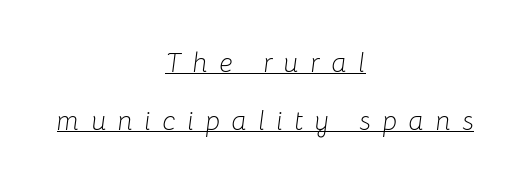
The image shows 27 px text type, italic (leaning right); set centered, loose line spacing (2.13x), unusually wide letter spacing (+0.43 em), underlined.
